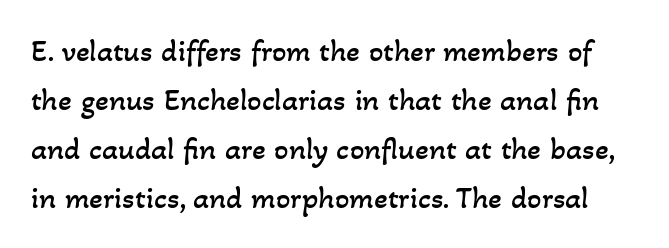
The image shows 32 px regular-weight type; set normal line spacing (1.53x), normal letter spacing, not underlined; low stroke contrast and a small x-height.
